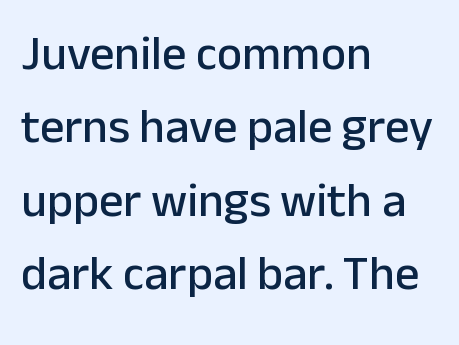
{"serif": "no", "italic": "no", "width": "normal", "stroke_contrast": "low", "x_height": "medium", "monospaced": "no", "underline": "no", "align": "left", "line_spacing": "normal", "line_spacing_ratio": 1.53, "letter_spacing": "normal", "letter_spacing_em": 0.0, "glyph_px": 48}
